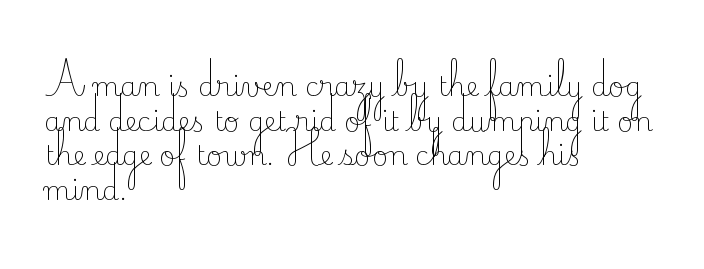
The block of text has a typical density, with ordinary space between rows. Which margin do the lines hug? The left one — the right edge is uneven. The space directly below the letters is spotless. This is the regular roman posture of the typeface. Does extra space separate the letters? No, they use regular spacing.
